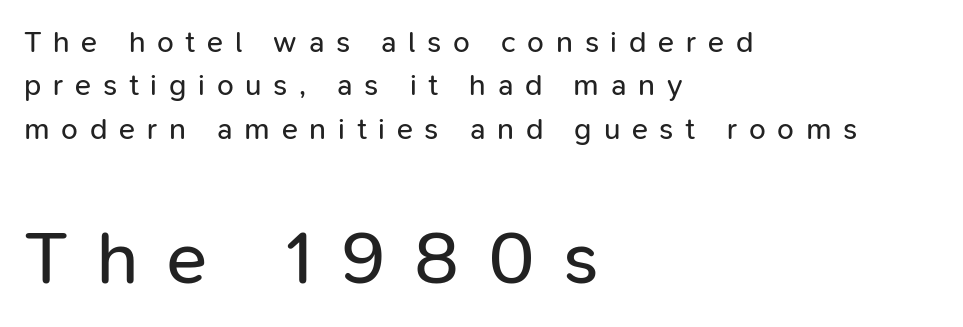
Q: Is the text bold? A: No.
Q: Is the text italic (slanted)? A: No, it is upright.
Q: Is the typeface a serif or a sans-serif typeface? A: Sans-serif.
Q: Is the text underlined? A: No.
Q: How is the paragraph aligned? A: Left-aligned.
Q: Is the spacing between letters normal or unusually wide? A: Unusually wide.
Q: Is the spacing between lines tight, normal or loose? A: Normal.
Q: Which block of text is set in a larger size, the first (top) or the second (bottom)? A: The second (bottom) one.
Q: Width (condensed, normal, or wide)? A: Normal.
Q: Stroke contrast? A: Low.
Q: x-height? A: Medium.
Q: Monospaced? A: No.
